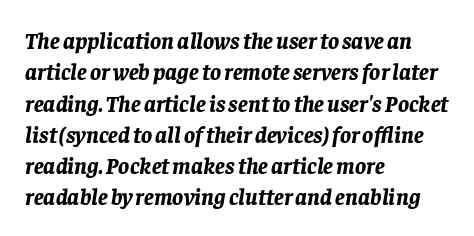
The image shows 23 px bold type, italic (leaning right); set left-aligned, normal line spacing (1.36x), normal letter spacing, not underlined.
